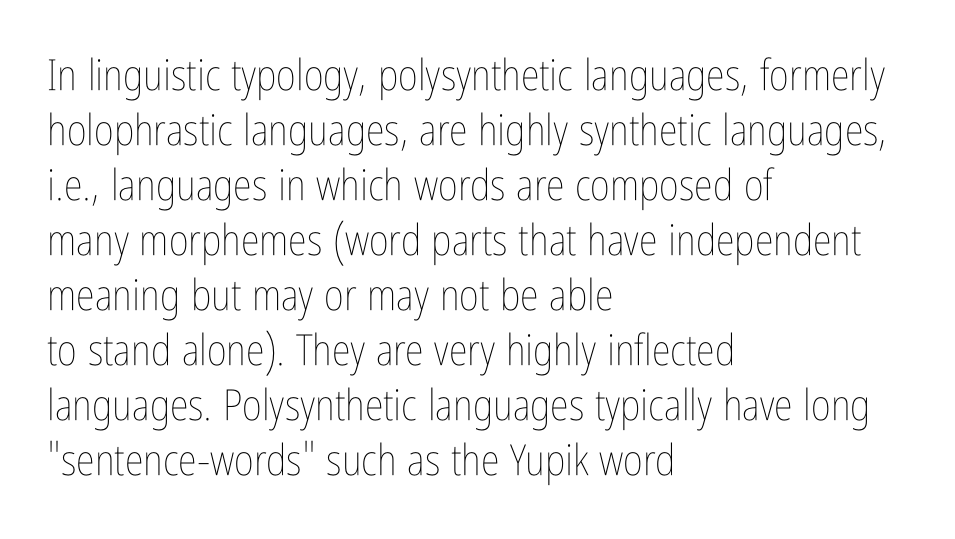
{"italic": "no", "bold": "no", "weight": "thin", "width": "condensed", "stroke_contrast": "low", "x_height": "medium", "monospaced": "no", "underline": "no", "align": "left", "line_spacing": "normal", "line_spacing_ratio": 1.28, "letter_spacing": "normal", "letter_spacing_em": 0.0, "glyph_px": 43}
